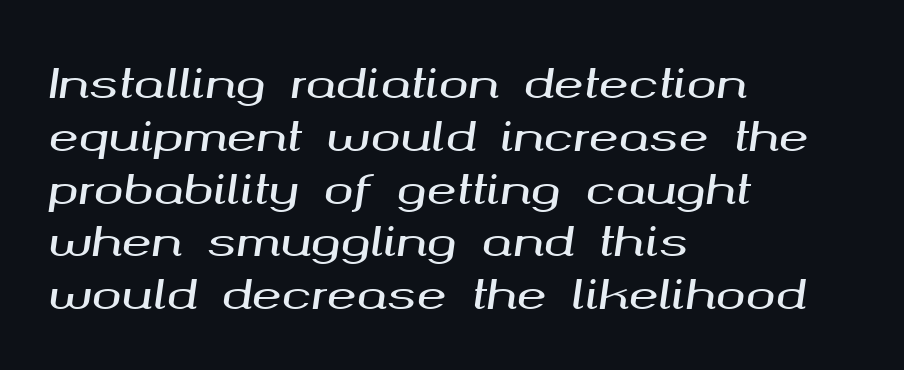
Q: Is the text italic (slanted)? A: Yes, it leans right by about 8 degrees.
Q: Is the text underlined? A: No.
Q: How is the paragraph aligned? A: Left-aligned.
Q: Is the spacing between letters normal or unusually wide? A: Normal.
Q: Is the spacing between lines tight, normal or loose? A: Normal.
Q: Width (condensed, normal, or wide)? A: Wide.
Q: Stroke contrast? A: Medium.
Q: x-height? A: Medium.
Q: Monospaced? A: No.
